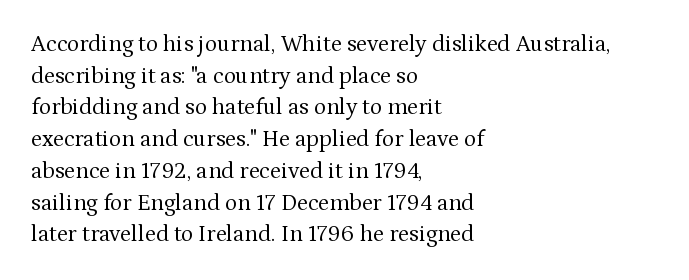
Q: Is the text bold? A: No.
Q: Is the text italic (slanted)? A: No, it is upright.
Q: Is the text underlined? A: No.
Q: How is the paragraph aligned? A: Left-aligned.
Q: Is the spacing between letters normal or unusually wide? A: Normal.
Q: Is the spacing between lines tight, normal or loose? A: Normal.
